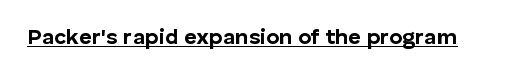
Q: Is the text bold? A: Yes.
Q: Is the text italic (slanted)? A: No, it is upright.
Q: Is the text underlined? A: Yes.
Q: Is the spacing between letters normal or unusually wide? A: Normal.
